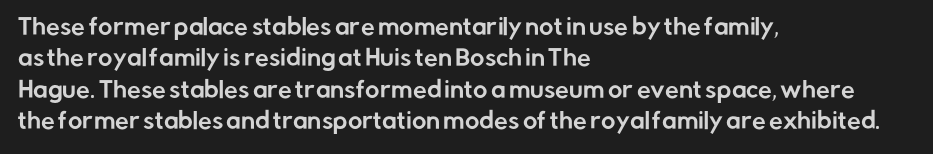
Q: Is the text italic (slanted)? A: No, it is upright.
Q: Is the text underlined? A: No.
Q: How is the paragraph aligned? A: Left-aligned.
Q: Is the spacing between letters normal or unusually wide? A: Normal.
Q: Is the spacing between lines tight, normal or loose? A: Normal.
